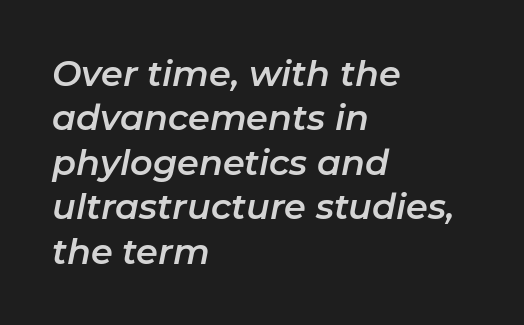
Q: Is the text italic (slanted)? A: Yes, it leans right by about 11 degrees.
Q: Is the text underlined? A: No.
Q: How is the paragraph aligned? A: Left-aligned.
Q: Is the spacing between letters normal or unusually wide? A: Normal.
Q: Is the spacing between lines tight, normal or loose? A: Normal.
Q: Width (condensed, normal, or wide)? A: Normal.
Q: Stroke contrast? A: Low.
Q: x-height? A: Medium.
Q: Monospaced? A: No.
